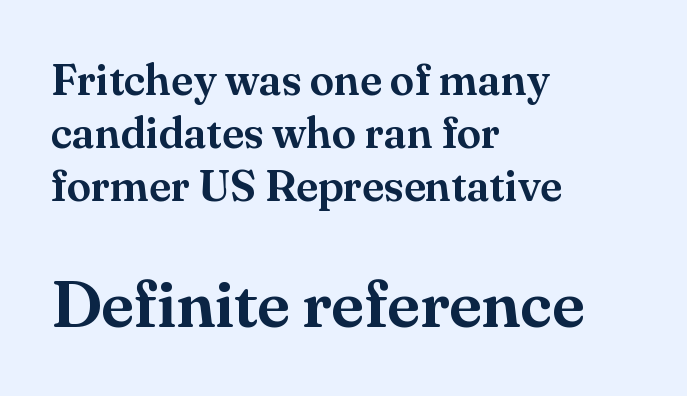
Two sizes are in play, and the larger belongs to the second block. This sample uses an upright cut, with every glyph sitting square on the baseline. Do the characters align in a grid? No, the font is proportional. Beneath every word, the page is bare. Regarding serifs, this sample has them.
